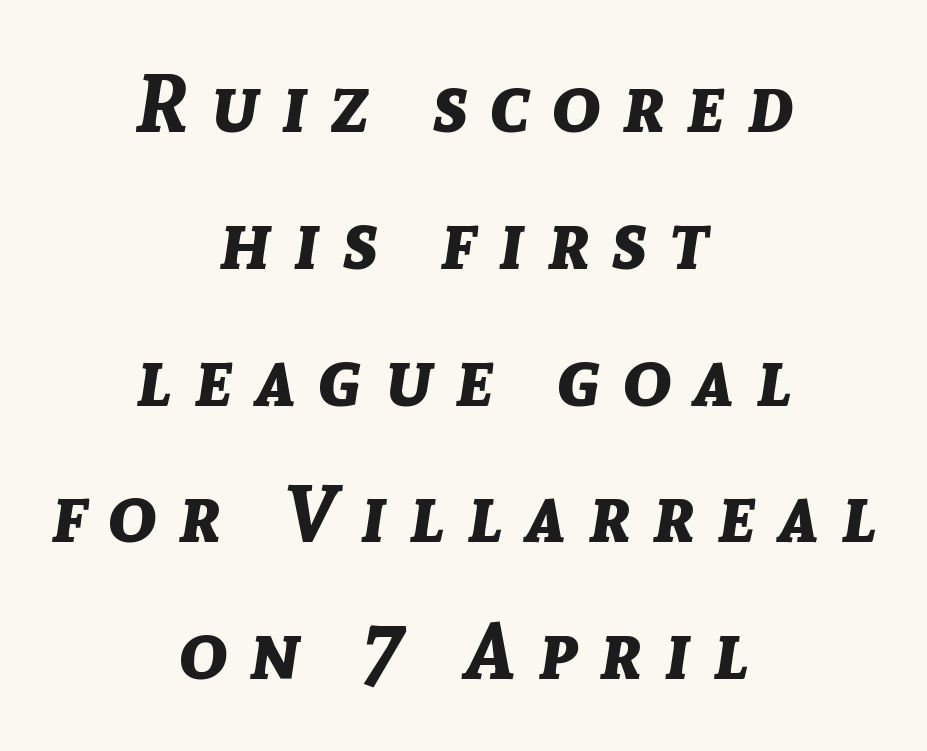
Characters are canted at an angle relative to the baseline's perpendicular. Letter spacing: wide. Stroke thickness is high; the sample reads as a true bold. The compositor balanced each line on the midline. The strip under each line holds only bare page.
